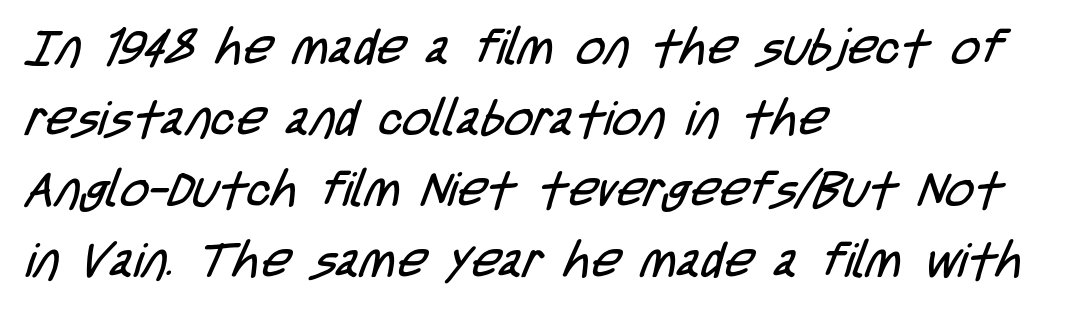
The image shows 49 px regular-weight, condensed sans-serif type; set left-aligned, normal line spacing (1.45x), normal letter spacing, not underlined; low stroke contrast and a large x-height.
